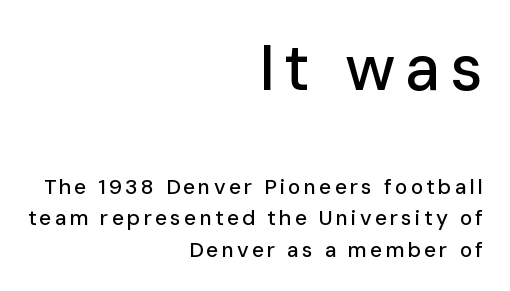
This is roman type, the default non-slanted kind. This rendering employs a face without finishing strokes, i.e., a sans-serif. Each letter keeps its own natural width here, so spacing adapts to shape. Honestly, the row spacing looks completely unremarkable. The composition opens big and finishes small. The words here are not underlined.
